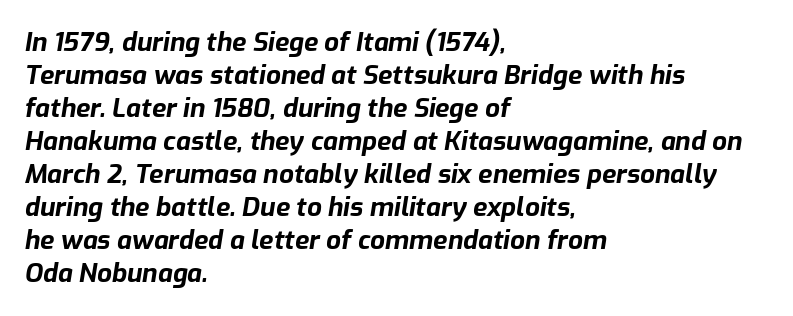
Q: Is the text bold? A: Yes.
Q: Is the text italic (slanted)? A: Yes, it leans right by about 9 degrees.
Q: Is the text underlined? A: No.
Q: How is the paragraph aligned? A: Left-aligned.
Q: Is the spacing between letters normal or unusually wide? A: Normal.
Q: Is the spacing between lines tight, normal or loose? A: Normal.
